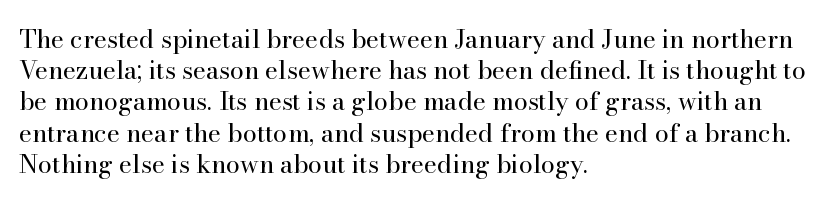
Q: Is the text bold? A: No.
Q: Is the text italic (slanted)? A: No, it is upright.
Q: Is the text underlined? A: No.
Q: How is the paragraph aligned? A: Left-aligned.
Q: Is the spacing between letters normal or unusually wide? A: Normal.
Q: Is the spacing between lines tight, normal or loose? A: Normal.
